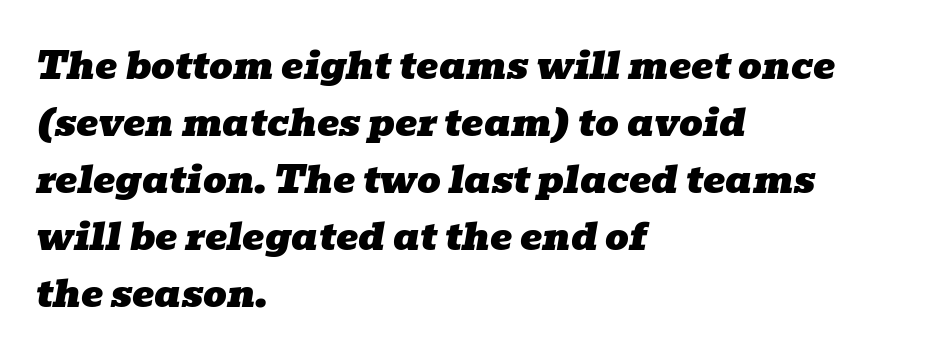
Q: Is the text italic (slanted)? A: Yes, it leans right by about 10 degrees.
Q: Is the typeface a serif or a sans-serif typeface? A: Serif.
Q: Is the text underlined? A: No.
Q: How is the paragraph aligned? A: Left-aligned.
Q: Is the spacing between letters normal or unusually wide? A: Normal.
Q: Is the spacing between lines tight, normal or loose? A: Normal.
Q: Width (condensed, normal, or wide)? A: Wide.
Q: Stroke contrast? A: Low.
Q: x-height? A: Medium.
Q: Monospaced? A: No.
